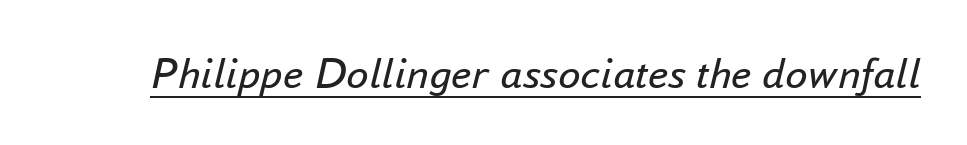
Q: Is the text bold? A: No.
Q: Is the text italic (slanted)? A: Yes, it leans right by about 16 degrees.
Q: Is the text underlined? A: Yes.
Q: Is the spacing between letters normal or unusually wide? A: Normal.
Q: Width (condensed, normal, or wide)? A: Normal.
Q: Stroke contrast? A: Low.
Q: x-height? A: Small.
Q: Monospaced? A: No.
